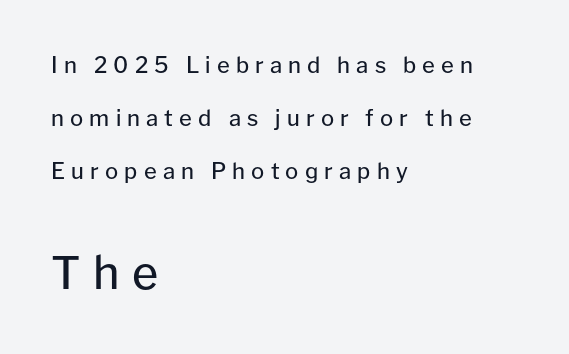
Q: Is the text bold? A: No.
Q: Is the text italic (slanted)? A: No, it is upright.
Q: Is the typeface a serif or a sans-serif typeface? A: Sans-serif.
Q: Is the text underlined? A: No.
Q: How is the paragraph aligned? A: Left-aligned.
Q: Is the spacing between letters normal or unusually wide? A: Unusually wide.
Q: Is the spacing between lines tight, normal or loose? A: Loose.
Q: Which block of text is set in a larger size, the first (top) or the second (bottom)? A: The second (bottom) one.
Q: Width (condensed, normal, or wide)? A: Normal.
Q: Stroke contrast? A: Low.
Q: x-height? A: Medium.
Q: Monospaced? A: No.
